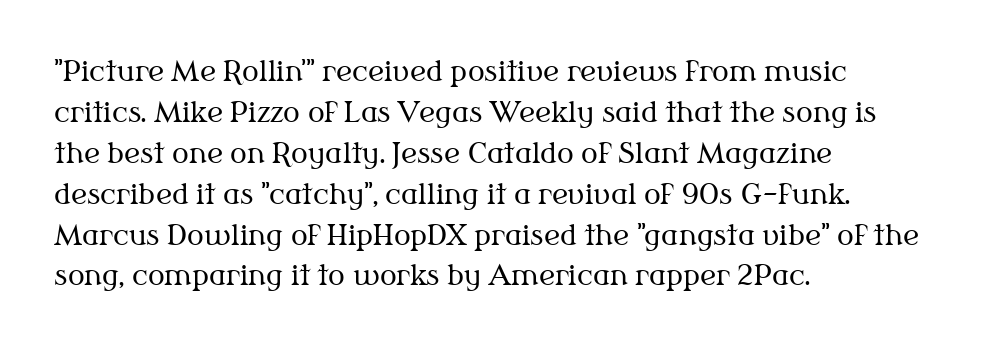
{"serif": "yes", "italic": "no", "bold": "no", "weight": "regular", "width": "normal", "stroke_contrast": "medium", "x_height": "medium", "monospaced": "no", "underline": "no", "align": "left", "line_spacing": "normal", "line_spacing_ratio": 1.46, "letter_spacing": "normal", "letter_spacing_em": 0.0, "glyph_px": 28}
